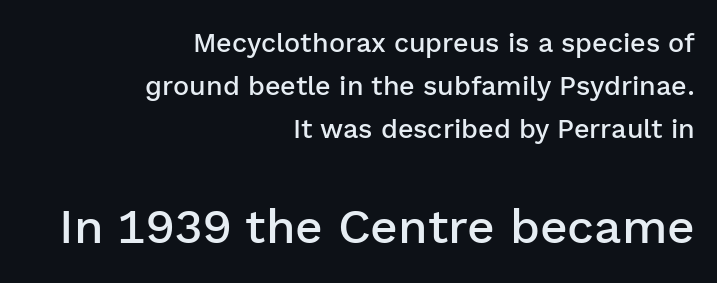
The image shows 48 px semibold sans-serif type, upright; set right-aligned, normal line spacing (1.59x), normal letter spacing, not underlined; the second (bottom) block is 1.78x larger; low stroke contrast and a medium x-height.
